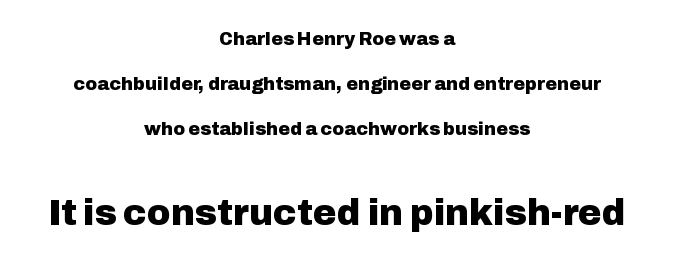
{"serif": "no", "italic": "no", "bold": "yes", "weight": "heavy", "width": "normal", "stroke_contrast": "low", "x_height": "medium", "monospaced": "no", "underline": "no", "align": "center", "line_spacing": "loose", "line_spacing_ratio": 2.5, "letter_spacing": "normal", "letter_spacing_em": 0.0, "larger_block": "second", "size_ratio": 2.0, "glyph_px": 36}
